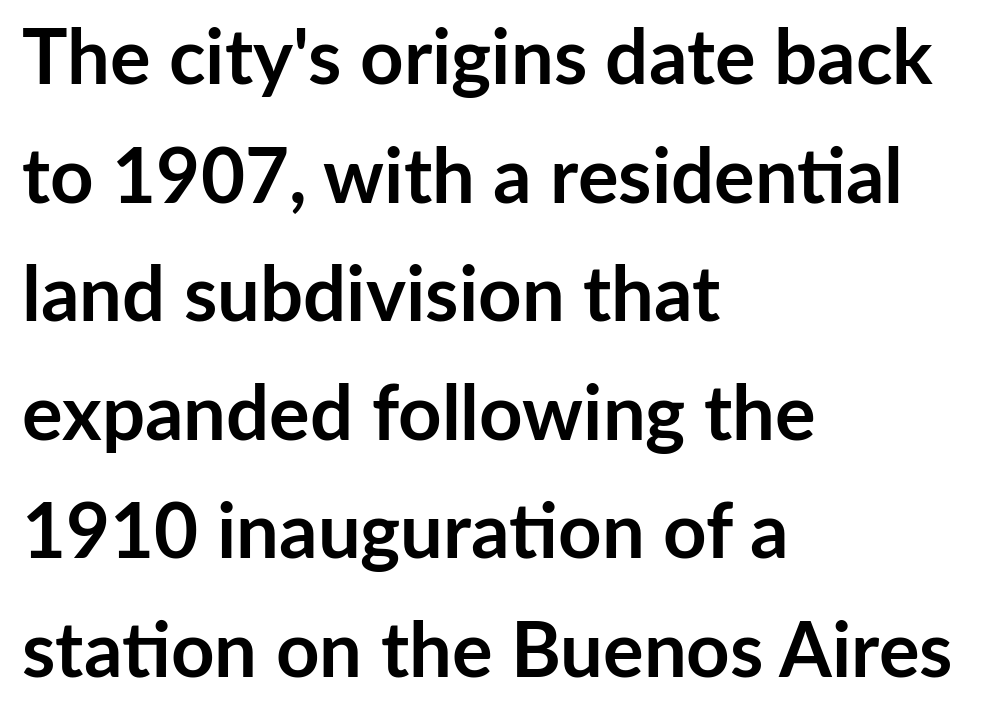
The image shows 76 px semibold sans-serif type, upright; set left-aligned, normal line spacing (1.56x), normal letter spacing, not underlined; low stroke contrast and a medium x-height.
